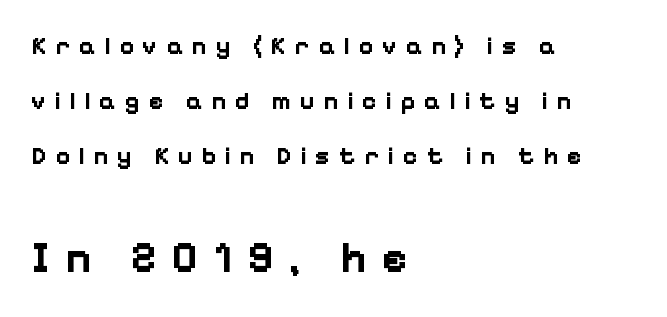
I'd call this a sans setting — the letters go barefoot. The specimen reads as upright at a glance. Regarding leading, the lines here are spaced well apart. No word sits above an underline. Typeset ragged right — the left edge is the straight one. Think of a printed novel: that variable character pitch is what you see here.
